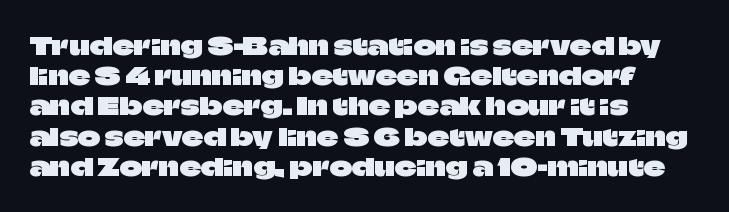
{"italic": "no", "underline": "no", "align": "left", "line_spacing": "normal", "line_spacing_ratio": 1.26, "letter_spacing": "normal", "letter_spacing_em": 0.0, "glyph_px": 24}
